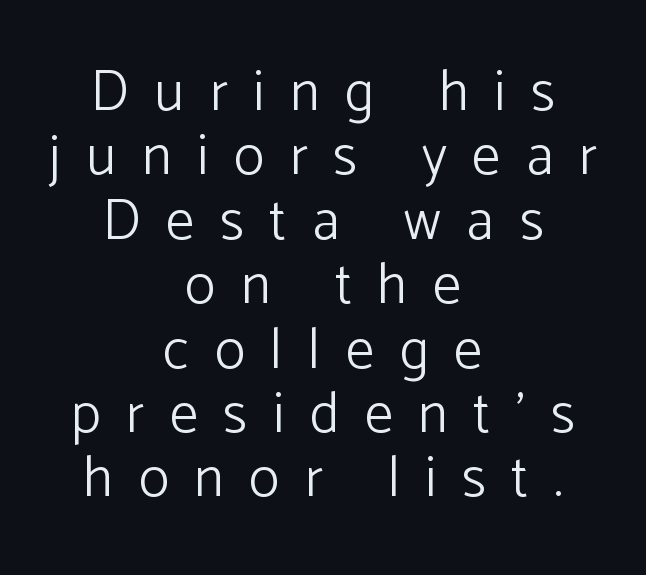
Q: Is the text bold? A: No.
Q: Is the text italic (slanted)? A: No, it is upright.
Q: Is the typeface a serif or a sans-serif typeface? A: Sans-serif.
Q: Is the text underlined? A: No.
Q: How is the paragraph aligned? A: Centered.
Q: Is the spacing between letters normal or unusually wide? A: Unusually wide.
Q: Is the spacing between lines tight, normal or loose? A: Tight.
Q: Width (condensed, normal, or wide)? A: Normal.
Q: Stroke contrast? A: Low.
Q: x-height? A: Medium.
Q: Monospaced? A: No.
